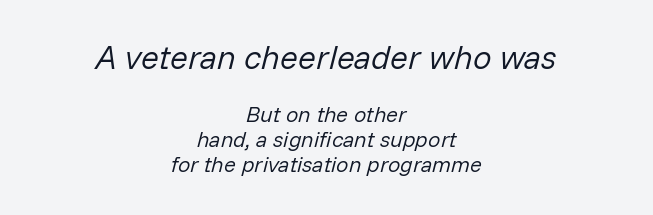
The lines in this sample share a center point and differ in where they start and stop. Heft: none added — not bold. A typesetter would call this proportional, since set widths differ per character. Leading is clearly below the norm, producing a dense column.
